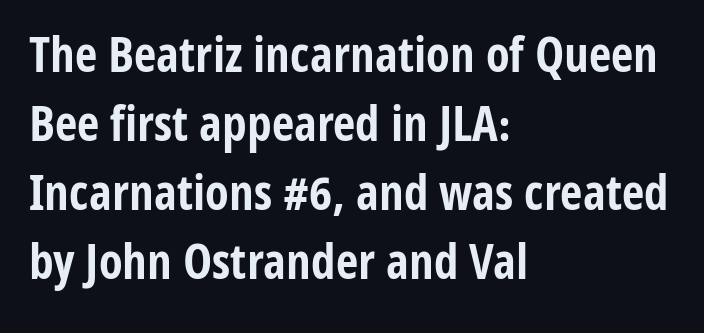
{"serif": "no", "italic": "no", "bold": "yes", "weight": "bold", "width": "condensed", "stroke_contrast": "low", "x_height": "medium", "monospaced": "no", "underline": "no", "align": "left", "line_spacing": "normal", "line_spacing_ratio": 1.41, "letter_spacing": "normal", "letter_spacing_em": 0.0, "glyph_px": 49}
